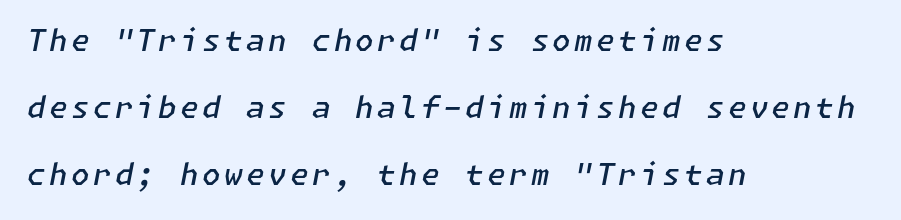
{"italic": "yes", "lean": "right", "slant_degrees": 11, "bold": "semi", "weight": "semibold", "width": "normal", "stroke_contrast": "low", "x_height": "medium", "underline": "no", "align": "left", "line_spacing": "loose", "line_spacing_ratio": 2.24, "glyph_px": 30}
